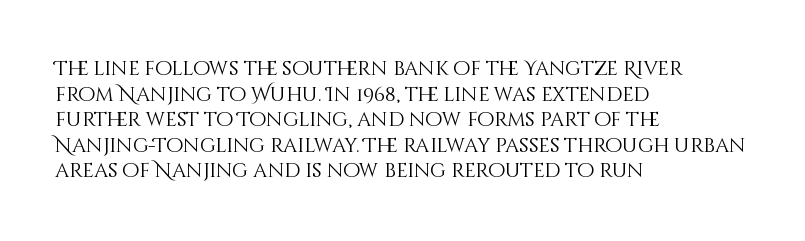
Q: Is the text bold? A: No.
Q: Is the text italic (slanted)? A: No, it is upright.
Q: Is the text underlined? A: No.
Q: How is the paragraph aligned? A: Left-aligned.
Q: Is the spacing between letters normal or unusually wide? A: Normal.
Q: Is the spacing between lines tight, normal or loose? A: Normal.
